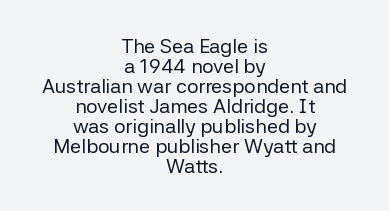
{"italic": "no", "bold": "no", "underline": "no", "align": "center", "line_spacing": "tight", "line_spacing_ratio": 1.0, "letter_spacing": "normal", "letter_spacing_em": 0.0, "glyph_px": 20}
